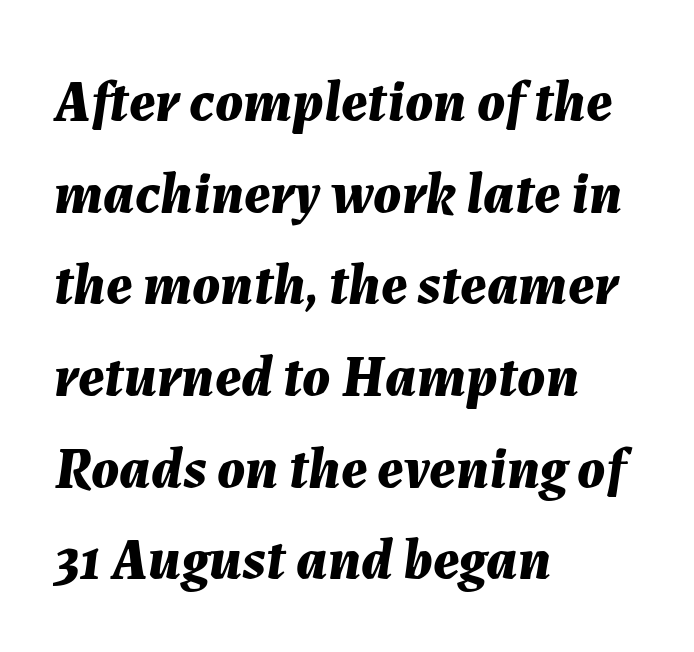
{"italic": "yes", "lean": "right", "slant_degrees": 7, "bold": "yes", "weight": "bold", "width": "normal", "stroke_contrast": "medium", "x_height": "medium", "monospaced": "no", "underline": "no", "align": "left", "line_spacing": "normal", "line_spacing_ratio": 1.58, "letter_spacing": "normal", "letter_spacing_em": 0.0, "glyph_px": 58}
